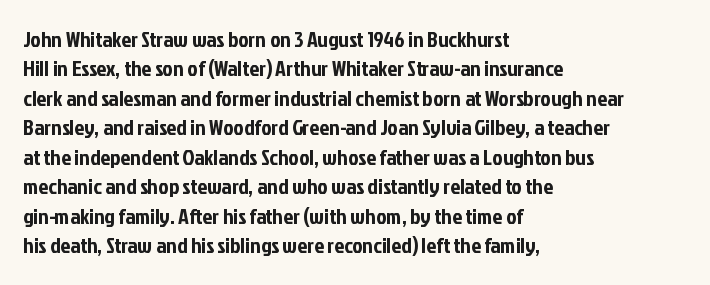
{"italic": "no", "underline": "no", "align": "left", "line_spacing": "normal", "line_spacing_ratio": 1.34, "letter_spacing": "normal", "letter_spacing_em": 0.0, "glyph_px": 22}
